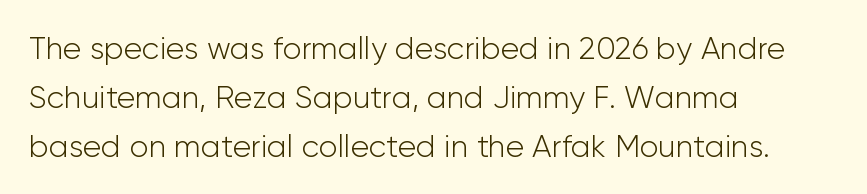
{"serif": "no", "italic": "no", "bold": "no", "weight": "light", "width": "normal", "stroke_contrast": "low", "x_height": "medium", "monospaced": "no", "underline": "no", "align": "left", "line_spacing": "normal", "line_spacing_ratio": 1.58, "letter_spacing": "normal", "letter_spacing_em": 0.0, "glyph_px": 31}
